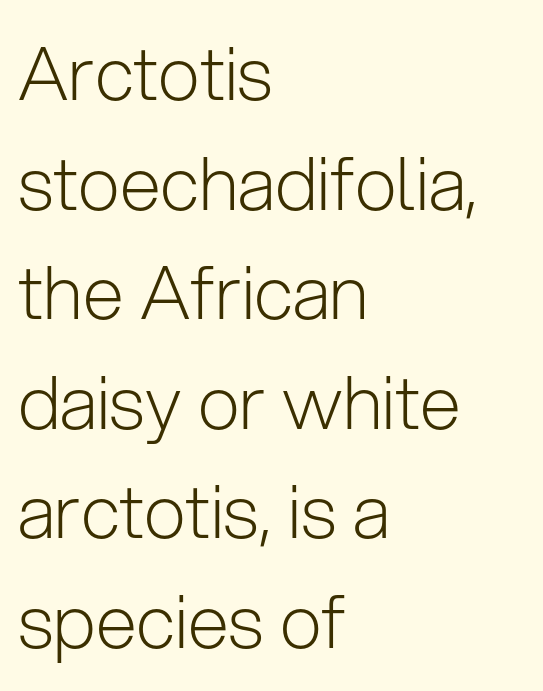
{"serif": "no", "italic": "no", "bold": "no", "weight": "light", "width": "normal", "stroke_contrast": "low", "x_height": "medium", "monospaced": "no", "underline": "no", "align": "left", "line_spacing": "normal", "line_spacing_ratio": 1.48, "letter_spacing": "normal", "letter_spacing_em": 0.0, "glyph_px": 74}
